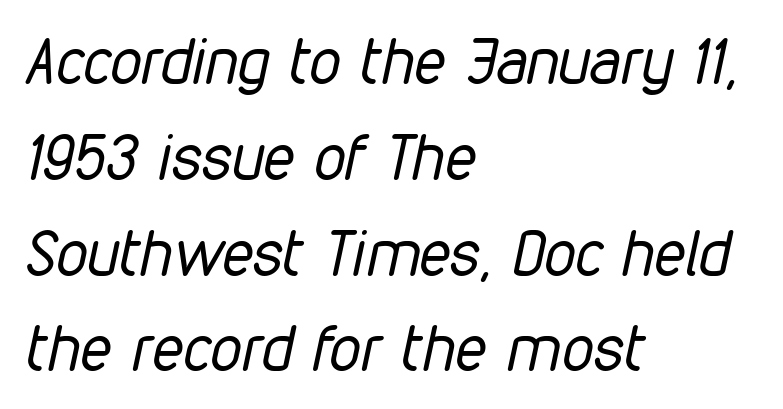
An italicized treatment has been applied to the whole sample. The foot of each line stays bare and open. Is this a heavy cut? Hardly; it is regular or lighter. Every row of glyphs begins at an identical x-position on the left. A typesetter would call this proportional, since set widths differ per character. The gaps between neighbouring characters are ordinary and unremarkable.
